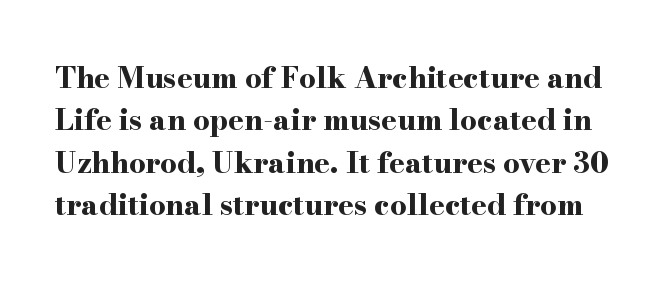
{"serif": "yes", "italic": "no", "bold": "yes", "weight": "bold", "width": "wide", "stroke_contrast": "high", "x_height": "small", "monospaced": "no", "underline": "no", "line_spacing": "normal", "line_spacing_ratio": 1.46, "letter_spacing": "normal", "letter_spacing_em": 0.0, "glyph_px": 29}
